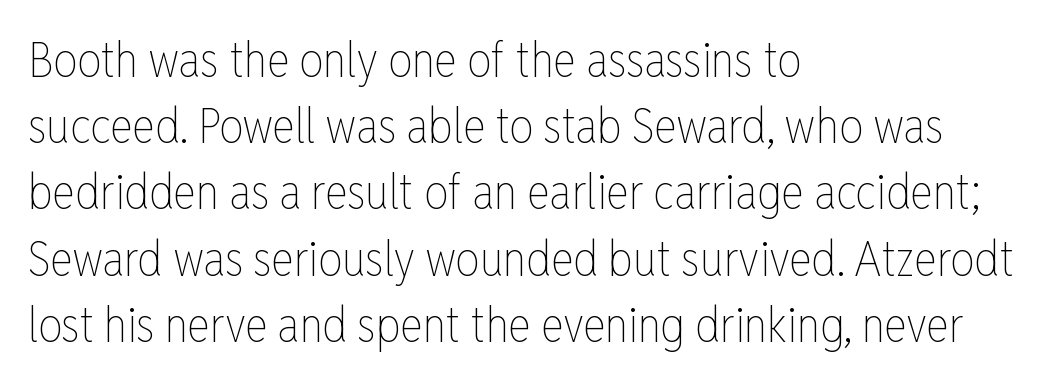
Ascenders rise straight up at ninety degrees. In terms of letterspacing, this is plain default setting. Nothing heavy about these letters — not bold at all. A typesetter would call this leading conventional body-copy spacing. This rendering features lettering with no underline.
